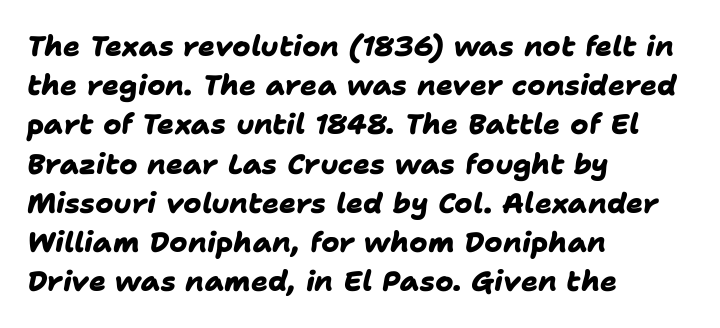
Q: Is the text bold? A: Yes.
Q: Is the typeface a serif or a sans-serif typeface? A: Sans-serif.
Q: Is the text underlined? A: No.
Q: How is the paragraph aligned? A: Left-aligned.
Q: Is the spacing between letters normal or unusually wide? A: Normal.
Q: Is the spacing between lines tight, normal or loose? A: Normal.
Q: Width (condensed, normal, or wide)? A: Normal.
Q: Stroke contrast? A: Low.
Q: x-height? A: Medium.
Q: Monospaced? A: No.
